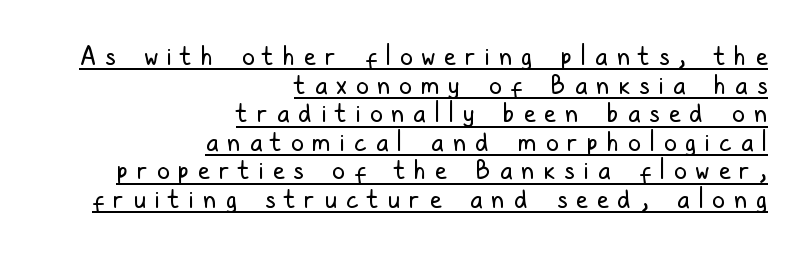
The image shows 26 px text type, upright; set right-aligned, tight line spacing (1.1x), unusually wide letter spacing (+0.35 em), underlined.
